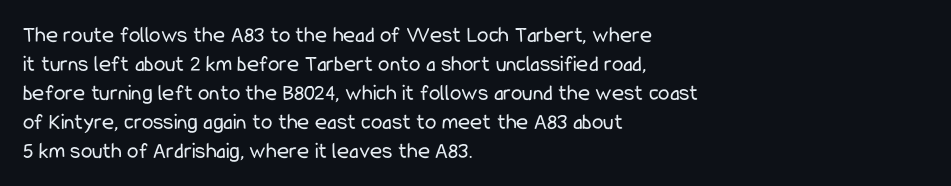
Q: Is the text bold? A: No.
Q: Is the text italic (slanted)? A: No, it is upright.
Q: Is the text underlined? A: No.
Q: How is the paragraph aligned? A: Left-aligned.
Q: Is the spacing between letters normal or unusually wide? A: Normal.
Q: Is the spacing between lines tight, normal or loose? A: Normal.
